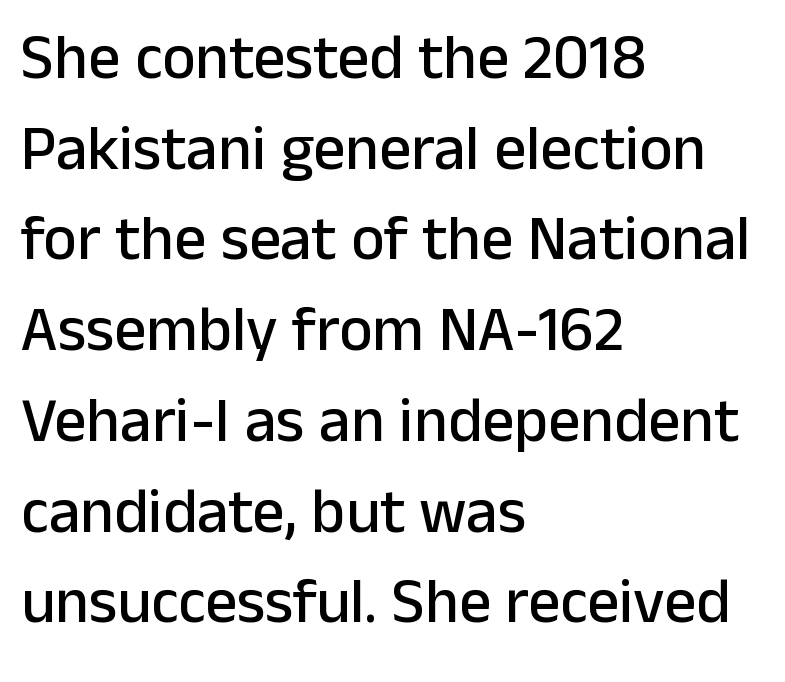
{"serif": "no", "italic": "no", "width": "normal", "stroke_contrast": "low", "x_height": "medium", "monospaced": "no", "underline": "no", "align": "left", "line_spacing": "normal", "line_spacing_ratio": 1.44, "letter_spacing": "normal", "letter_spacing_em": 0.0, "glyph_px": 63}
